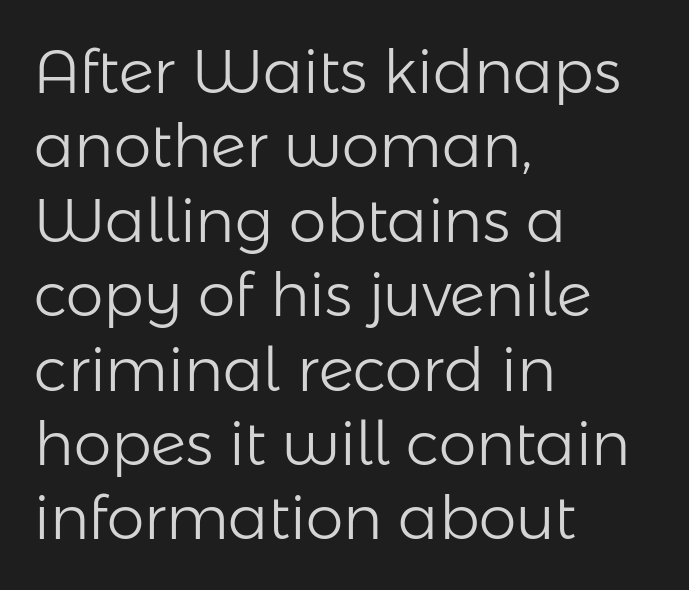
The image shows 60 px light sans-serif type, upright; set left-aligned, line spacing 1.24x, normal letter spacing, not underlined; low stroke contrast and a medium x-height.
